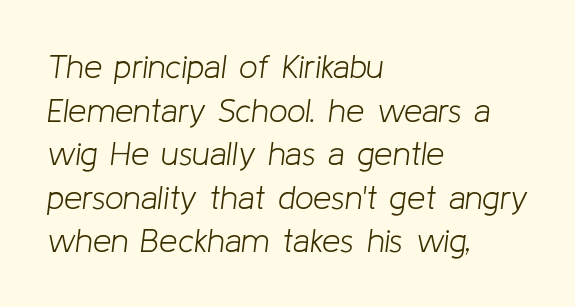
{"italic": "yes", "lean": "right", "slant_degrees": 8, "bold": "no", "weight": "light", "width": "normal", "stroke_contrast": "low", "x_height": "medium", "monospaced": "no", "underline": "no", "align": "left", "line_spacing": "normal", "line_spacing_ratio": 1.32, "letter_spacing": "normal", "letter_spacing_em": 0.0, "glyph_px": 33}
